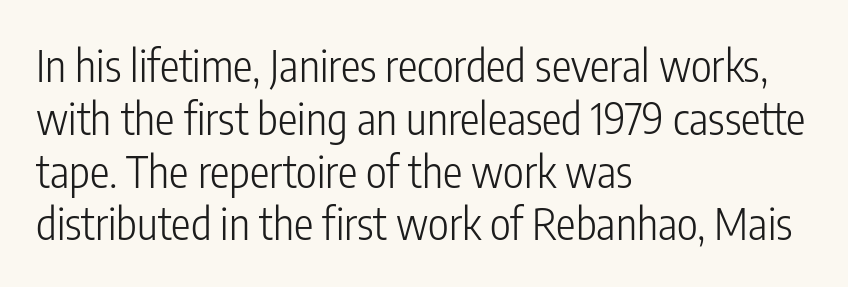
The image shows 44 px light, condensed sans-serif type, upright; set left-aligned, line spacing 1.2x, normal letter spacing, not underlined; low stroke contrast and a medium x-height.
